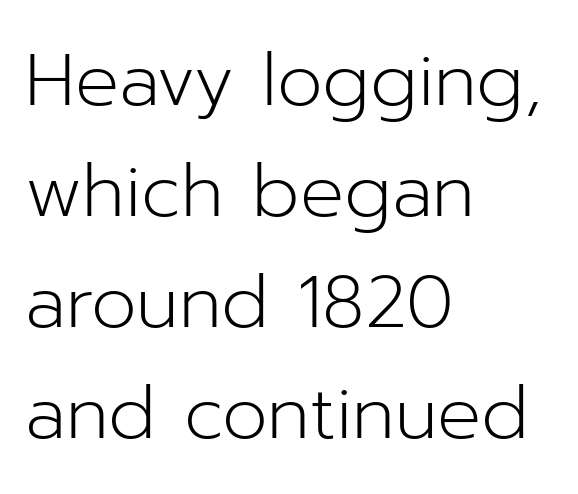
{"serif": "no", "italic": "no", "bold": "no", "weight": "light", "width": "normal", "stroke_contrast": "low", "x_height": "medium", "monospaced": "no", "underline": "no", "align": "left", "line_spacing": "normal", "line_spacing_ratio": 1.52, "letter_spacing": "normal", "letter_spacing_em": 0.0, "glyph_px": 73}
